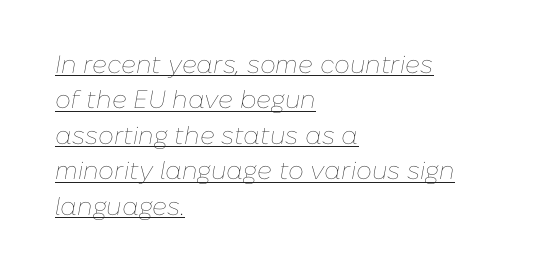
The image shows 25 px text type, italic (leaning right); set left-aligned, normal line spacing (1.42x), normal letter spacing, underlined.
